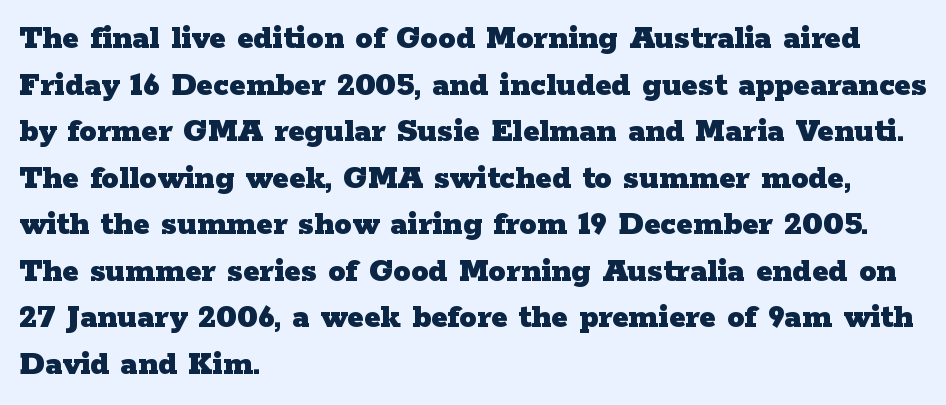
The image shows 35 px heavy, wide serif type, upright; set left-aligned, normal line spacing (1.33x), normal letter spacing, not underlined; low stroke contrast and a medium x-height.
